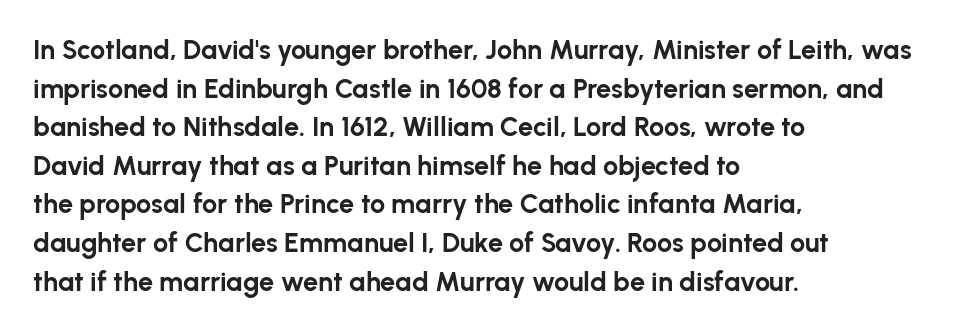
{"italic": "no", "bold": "yes", "underline": "no", "align": "left", "line_spacing": "normal", "line_spacing_ratio": 1.43, "letter_spacing": "normal", "letter_spacing_em": 0.0, "glyph_px": 27}
